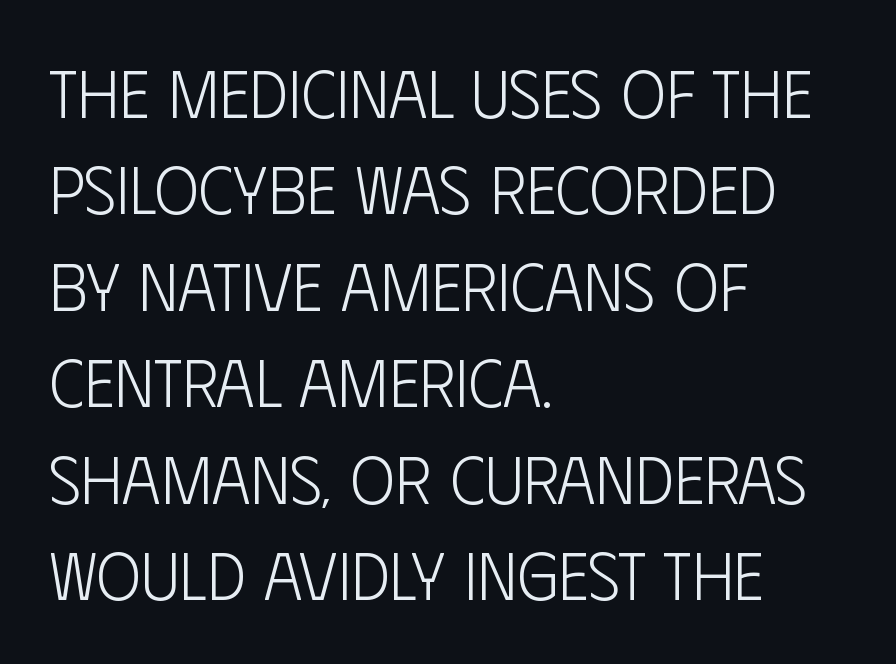
Q: Is the text bold? A: No.
Q: Is the text italic (slanted)? A: No, it is upright.
Q: Is the typeface a serif or a sans-serif typeface? A: Sans-serif.
Q: Is the text underlined? A: No.
Q: How is the paragraph aligned? A: Left-aligned.
Q: Is the spacing between letters normal or unusually wide? A: Normal.
Q: Is the spacing between lines tight, normal or loose? A: Normal.
Q: Width (condensed, normal, or wide)? A: Condensed.
Q: Stroke contrast? A: Low.
Q: x-height? A: Large.
Q: Monospaced? A: No.
